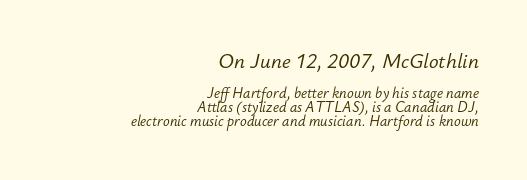
The image shows 20 px text type, italic (leaning right); set right-aligned, tight line spacing (1.01x), normal letter spacing, not underlined; the first (top) block is 1.43x larger.
